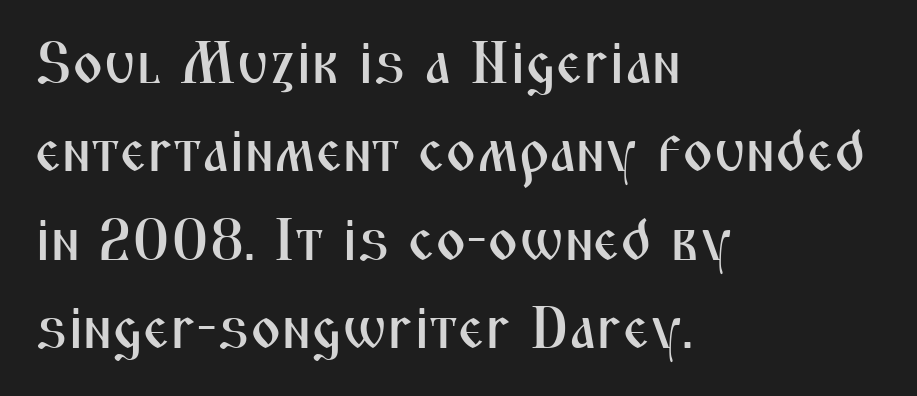
This is the regular roman posture of the typeface. This rendering uses left alignment, leaving the right contour irregular. Nothing sits at the stroke ends, so this counts as sans-serif. Each new line begins a customary step beneath the previous one. Is this a fixed-width face? No — the glyphs have proportional, varying widths.
